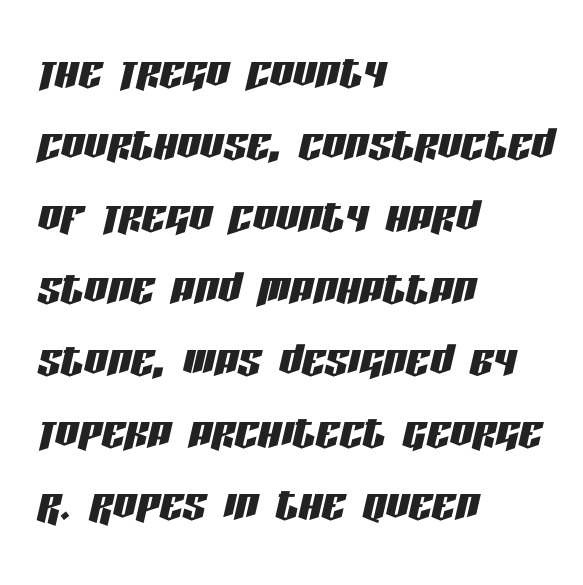
Q: Is the text italic (slanted)? A: Yes, it leans right by about 13 degrees.
Q: Is the text underlined? A: No.
Q: How is the paragraph aligned? A: Left-aligned.
Q: Is the spacing between letters normal or unusually wide? A: Normal.
Q: Width (condensed, normal, or wide)? A: Condensed.
Q: Stroke contrast? A: Low.
Q: x-height? A: Large.
Q: Monospaced? A: No.
